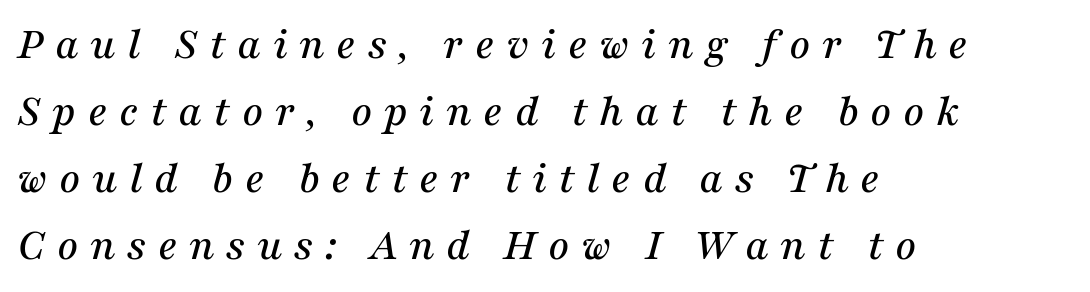
{"serif": "yes", "italic": "yes", "lean": "right", "slant_degrees": 16, "width": "normal", "stroke_contrast": "medium", "x_height": "medium", "monospaced": "no", "underline": "no", "align": "left", "line_spacing": "normal", "line_spacing_ratio": 1.46, "letter_spacing": "wide", "letter_spacing_em": 0.25, "glyph_px": 46}
